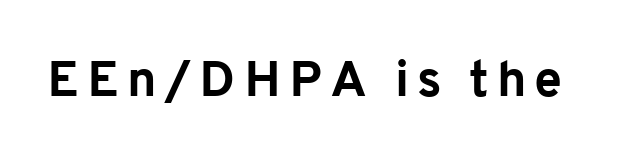
As a designer I'd log this as weight 700, bold. Proportional: the letters do not fall into vertical columns. Stroke terminals: plain, sans-serif. The typography opts for an upright posture over an oblique one.
